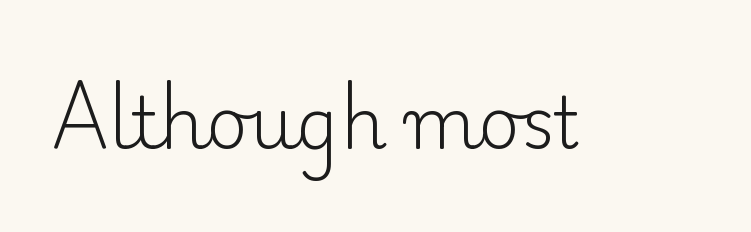
Q: Is the text bold? A: No.
Q: Is the text italic (slanted)? A: No, it is upright.
Q: Is the text underlined? A: No.
Q: Is the spacing between letters normal or unusually wide? A: Normal.
Q: Width (condensed, normal, or wide)? A: Normal.
Q: Stroke contrast? A: Low.
Q: x-height? A: Small.
Q: Monospaced? A: No.
